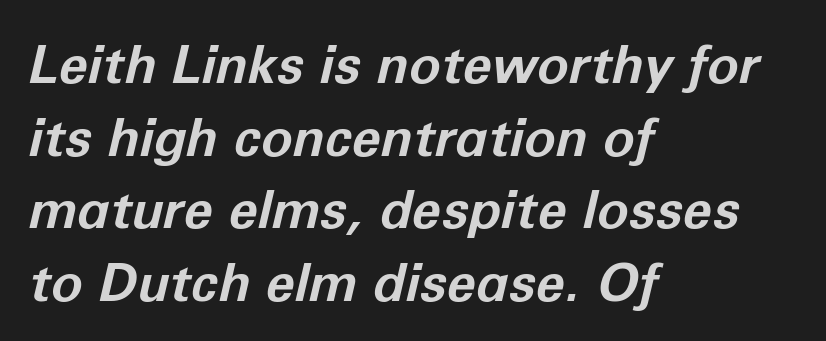
The image shows 53 px bold type, italic (leaning right); set left-aligned, normal line spacing (1.37x), normal letter spacing, not underlined; low stroke contrast and a medium x-height.
